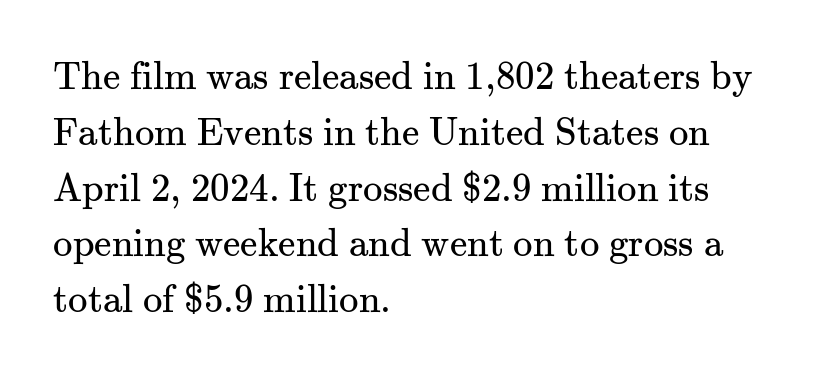
The image shows 39 px regular-weight serif type, upright; set left-aligned, normal line spacing (1.43x), normal letter spacing, not underlined; medium stroke contrast and a small x-height.
